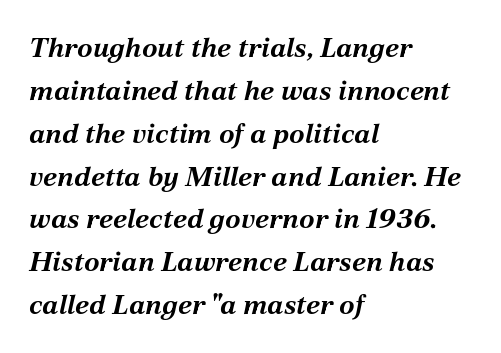
Q: Is the text bold? A: Yes.
Q: Is the text italic (slanted)? A: Yes, it leans right by about 12 degrees.
Q: Is the text underlined? A: No.
Q: How is the paragraph aligned? A: Left-aligned.
Q: Is the spacing between letters normal or unusually wide? A: Normal.
Q: Is the spacing between lines tight, normal or loose? A: Normal.
Q: Width (condensed, normal, or wide)? A: Normal.
Q: Stroke contrast? A: Medium.
Q: x-height? A: Medium.
Q: Monospaced? A: No.
